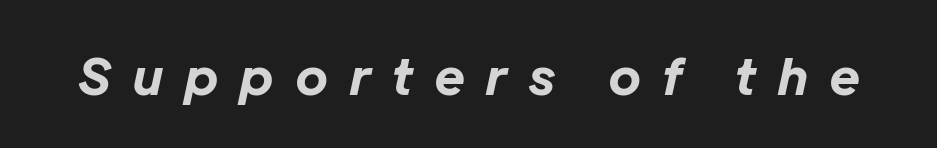
The letters are bold, with thick, heavy strokes. Tall strokes in this sample are angled rather than plumb. The letters advance in unequal steps, a hallmark of proportional type. Honestly, there is no underline to notice here at all.
